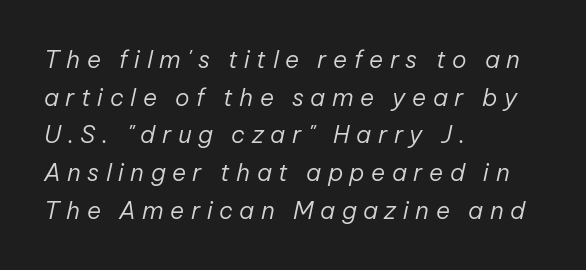
The tracking reads as deliberately expanded to a designer's eye. The lines are quadded left. Is the type heavy? It reads as light-to-regular instead. Quick note: italic. One glance says typical: line gaps are just what's usual.
